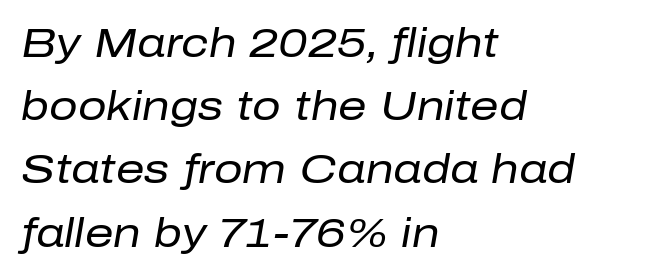
Q: Is the text bold? A: No.
Q: Is the text italic (slanted)? A: Yes, it leans right by about 10 degrees.
Q: Is the text underlined? A: No.
Q: How is the paragraph aligned? A: Left-aligned.
Q: Is the spacing between letters normal or unusually wide? A: Normal.
Q: Is the spacing between lines tight, normal or loose? A: Normal.
Q: Width (condensed, normal, or wide)? A: Normal.
Q: Stroke contrast? A: Low.
Q: x-height? A: Medium.
Q: Monospaced? A: No.
